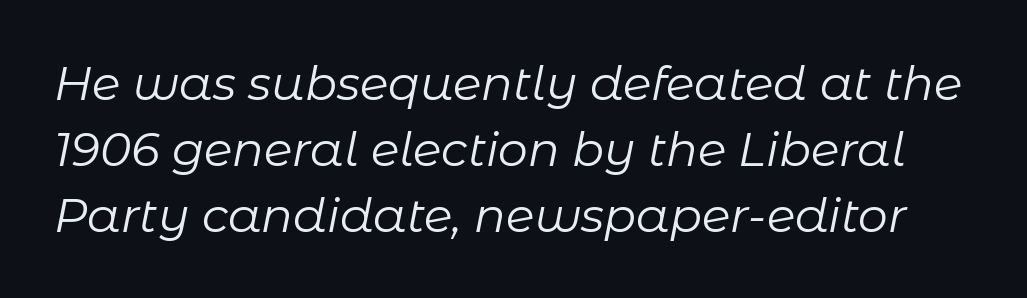
Q: Is the text bold? A: No.
Q: Is the text italic (slanted)? A: Yes, it leans right by about 11 degrees.
Q: Is the text underlined? A: No.
Q: Is the spacing between letters normal or unusually wide? A: Normal.
Q: Is the spacing between lines tight, normal or loose? A: Normal.
Q: Width (condensed, normal, or wide)? A: Normal.
Q: Stroke contrast? A: Low.
Q: x-height? A: Medium.
Q: Monospaced? A: No.
